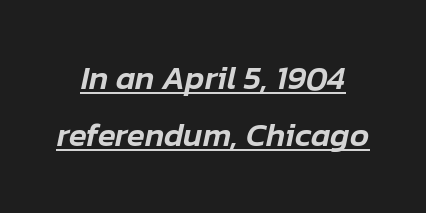
{"italic": "yes", "lean": "right", "slant_degrees": 12, "width": "normal", "stroke_contrast": "low", "x_height": "medium", "monospaced": "no", "underline": "yes", "line_spacing_ratio": 1.73, "letter_spacing": "normal", "letter_spacing_em": 0.0, "glyph_px": 33}
